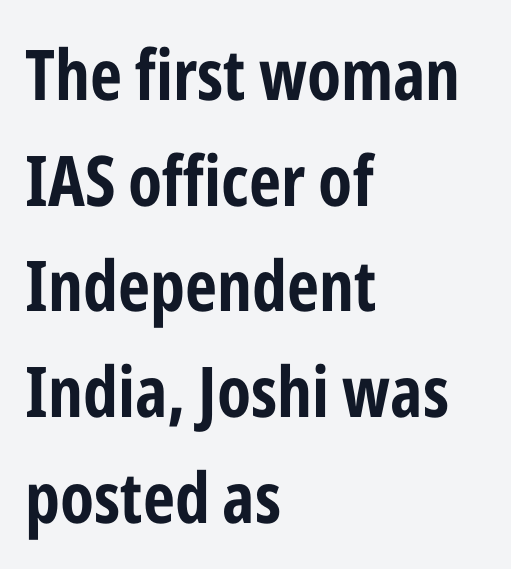
{"serif": "no", "italic": "no", "width": "condensed", "stroke_contrast": "low", "x_height": "medium", "monospaced": "no", "underline": "no", "align": "left", "line_spacing": "normal", "line_spacing_ratio": 1.51, "letter_spacing": "normal", "letter_spacing_em": 0.0, "glyph_px": 70}
